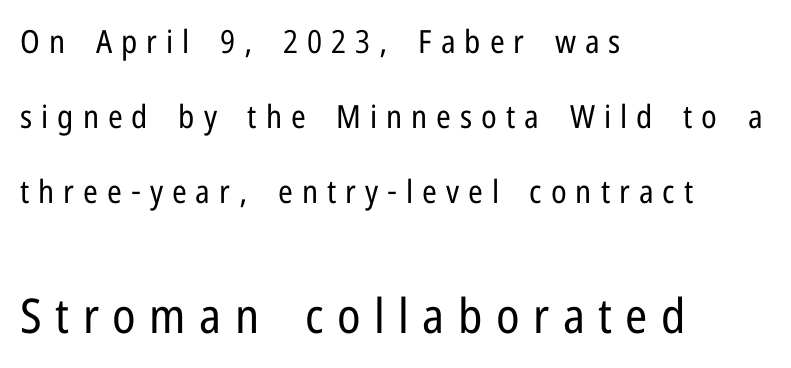
The image shows 48 px regular-weight, condensed sans-serif type, upright; set left-aligned, loose line spacing (2.35x), unusually wide letter spacing (+0.28 em), not underlined; the second (bottom) block is 1.5x larger; low stroke contrast and a medium x-height.
